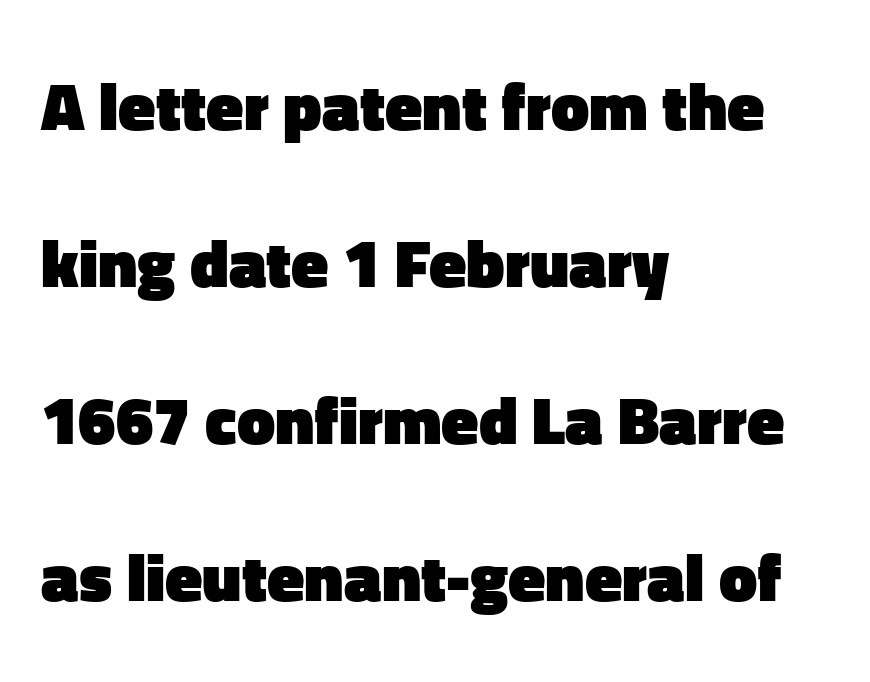
{"serif": "no", "italic": "no", "bold": "yes", "weight": "heavy", "width": "normal", "stroke_contrast": "low", "x_height": "medium", "monospaced": "no", "underline": "no", "align": "left", "line_spacing": "loose", "line_spacing_ratio": 2.31, "letter_spacing": "normal", "letter_spacing_em": 0.0, "glyph_px": 68}
